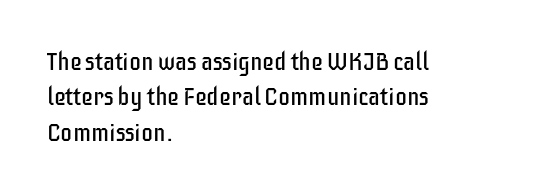
Q: Is the text bold? A: No.
Q: Is the text italic (slanted)? A: No, it is upright.
Q: Is the text underlined? A: No.
Q: How is the paragraph aligned? A: Left-aligned.
Q: Is the spacing between letters normal or unusually wide? A: Normal.
Q: Is the spacing between lines tight, normal or loose? A: Normal.
